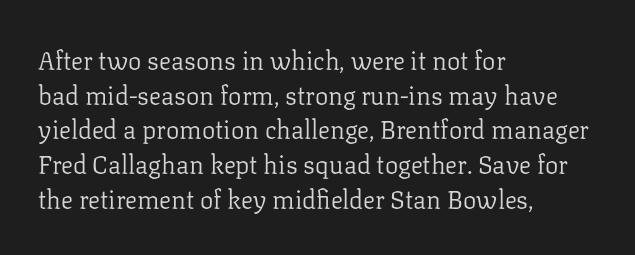
{"italic": "no", "bold": "no", "underline": "no", "align": "left", "line_spacing": "normal", "line_spacing_ratio": 1.39, "letter_spacing": "normal", "letter_spacing_em": 0.0, "glyph_px": 25}
